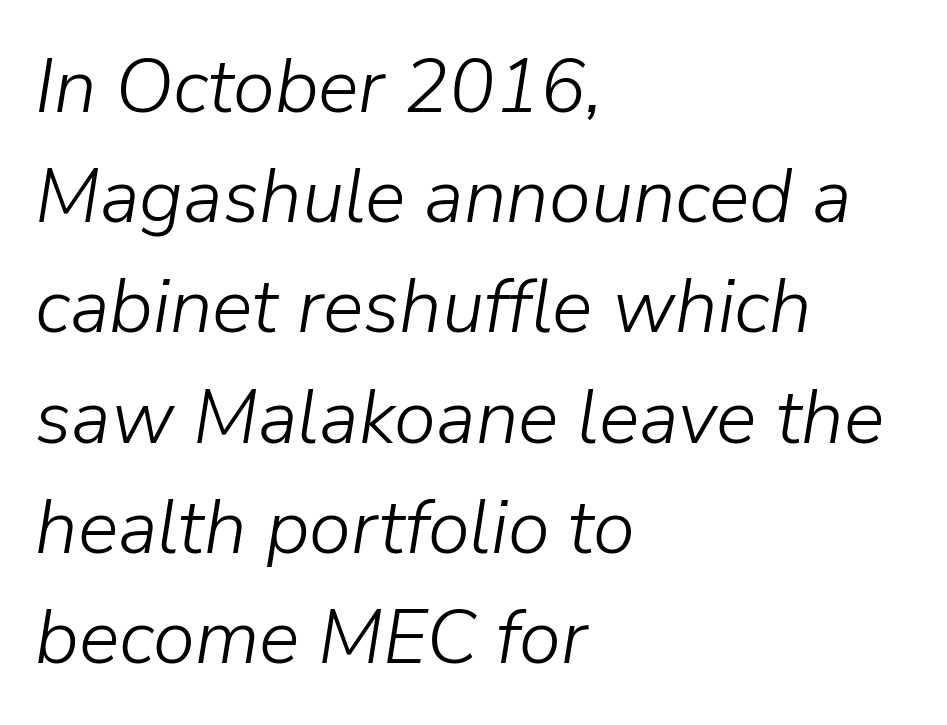
Q: Is the text bold? A: No.
Q: Is the text italic (slanted)? A: Yes, it leans right by about 9 degrees.
Q: Is the text underlined? A: No.
Q: How is the paragraph aligned? A: Left-aligned.
Q: Is the spacing between letters normal or unusually wide? A: Normal.
Q: Is the spacing between lines tight, normal or loose? A: Normal.
Q: Width (condensed, normal, or wide)? A: Normal.
Q: Stroke contrast? A: Low.
Q: x-height? A: Medium.
Q: Monospaced? A: No.
